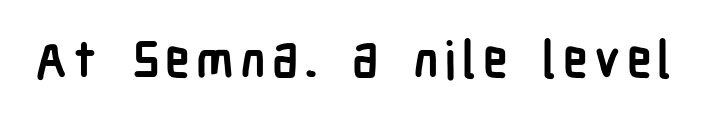
The image shows 50 px semibold, condensed sans-serif type, upright; set not underlined; low stroke contrast and a medium x-height.
